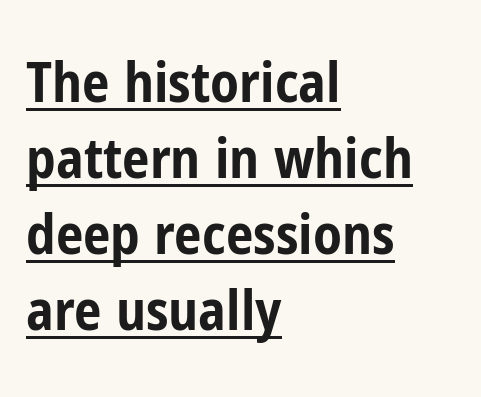
Q: Is the text bold? A: Yes.
Q: Is the text italic (slanted)? A: No, it is upright.
Q: Is the typeface a serif or a sans-serif typeface? A: Sans-serif.
Q: Is the text underlined? A: Yes.
Q: How is the paragraph aligned? A: Left-aligned.
Q: Is the spacing between letters normal or unusually wide? A: Normal.
Q: Is the spacing between lines tight, normal or loose? A: Normal.
Q: Width (condensed, normal, or wide)? A: Condensed.
Q: Stroke contrast? A: Low.
Q: x-height? A: Medium.
Q: Monospaced? A: No.
